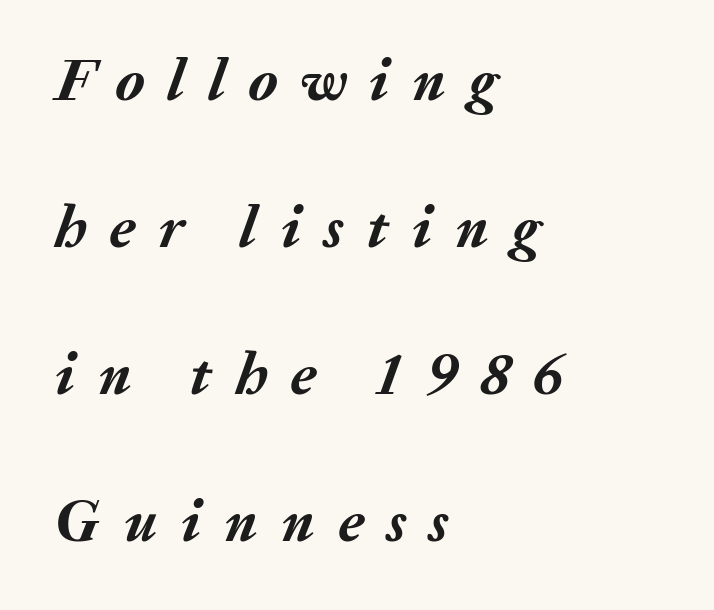
{"italic": "yes", "lean": "right", "slant_degrees": 20, "bold": "yes", "weight": "semibold", "width": "normal", "stroke_contrast": "medium", "x_height": "medium", "monospaced": "no", "underline": "no", "align": "left", "line_spacing": "loose", "line_spacing_ratio": 2.45, "letter_spacing": "wide", "letter_spacing_em": 0.38, "glyph_px": 60}
